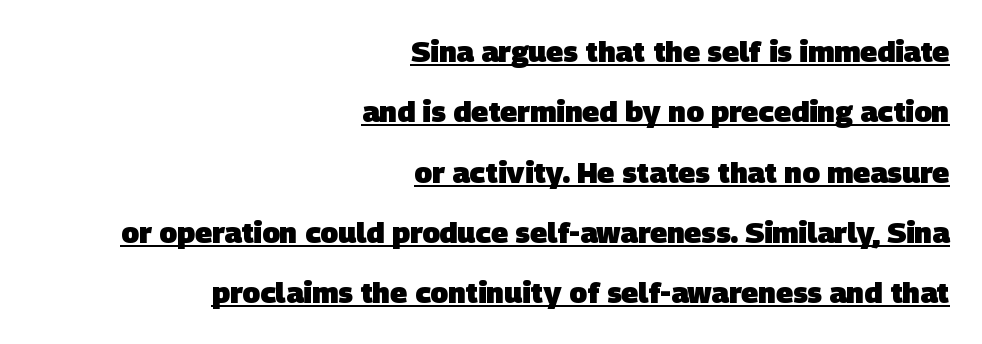
Q: Is the text bold? A: Yes.
Q: Is the typeface a serif or a sans-serif typeface? A: Sans-serif.
Q: Is the text underlined? A: Yes.
Q: How is the paragraph aligned? A: Right-aligned.
Q: Is the spacing between letters normal or unusually wide? A: Normal.
Q: Is the spacing between lines tight, normal or loose? A: Loose.
Q: Width (condensed, normal, or wide)? A: Normal.
Q: Stroke contrast? A: Low.
Q: x-height? A: Large.
Q: Monospaced? A: No.
